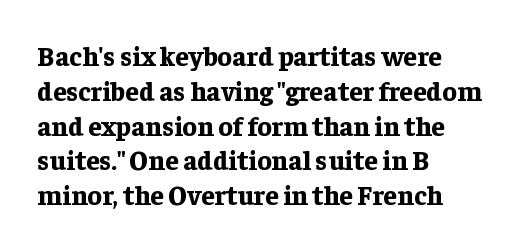
The words here are not underlined. Style check: upright. Typesetter's note: full bold, strokes at maximum text heaviness. Left-aligned paragraph, ragged on the right. One glance says typical: line gaps are just what's usual. Look at the tracking — it's just the regular setting, nothing added.
